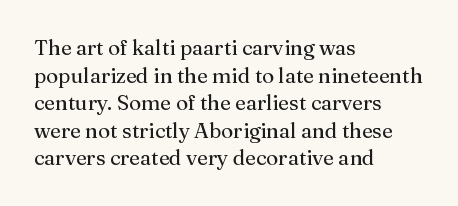
Q: Is the text bold? A: No.
Q: Is the text italic (slanted)? A: No, it is upright.
Q: Is the text underlined? A: No.
Q: How is the paragraph aligned? A: Left-aligned.
Q: Is the spacing between letters normal or unusually wide? A: Normal.
Q: Is the spacing between lines tight, normal or loose? A: Normal.
